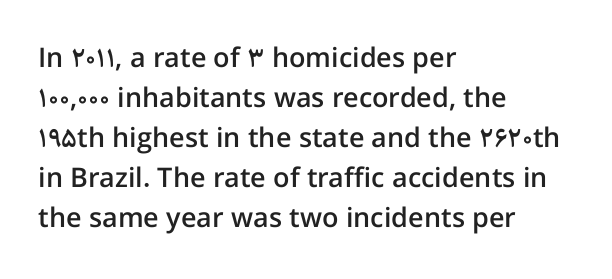
Q: Is the text bold? A: Semi-bold.
Q: Is the text italic (slanted)? A: No, it is upright.
Q: Is the text underlined? A: No.
Q: How is the paragraph aligned? A: Left-aligned.
Q: Is the spacing between letters normal or unusually wide? A: Normal.
Q: Is the spacing between lines tight, normal or loose? A: Normal.
